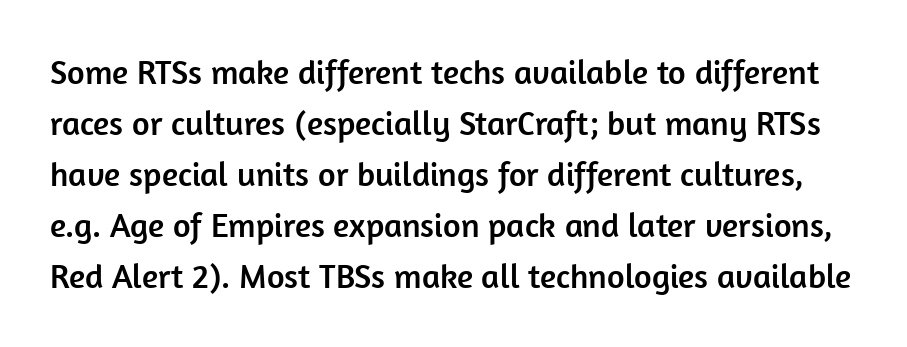
The rendering uses natural spacing where letterforms have individual widths. This sample uses plain, unmodified letter spacing. The font family rendered here belongs to the sans-serif group. Unmarked baselines from the first word to the last.
